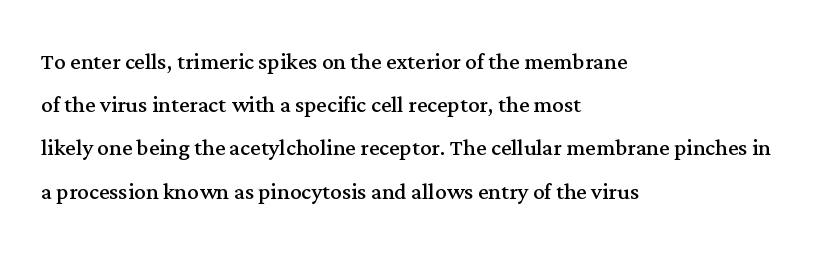
The image shows 29 px regular-weight serif type, upright; set left-aligned, normal line spacing (1.49x), normal letter spacing, not underlined; medium stroke contrast and a medium x-height.
